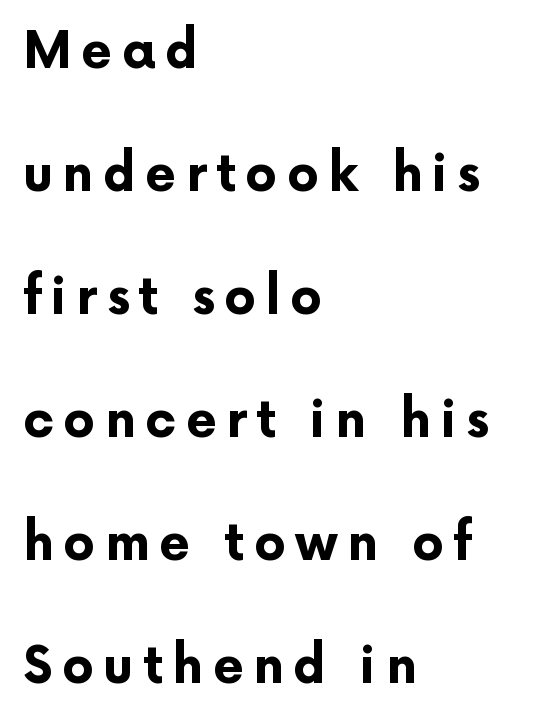
{"serif": "no", "italic": "no", "bold": "yes", "weight": "bold", "width": "normal", "stroke_contrast": "low", "x_height": "medium", "monospaced": "no", "underline": "no", "align": "left", "line_spacing": "loose", "line_spacing_ratio": 2.46, "glyph_px": 50}
